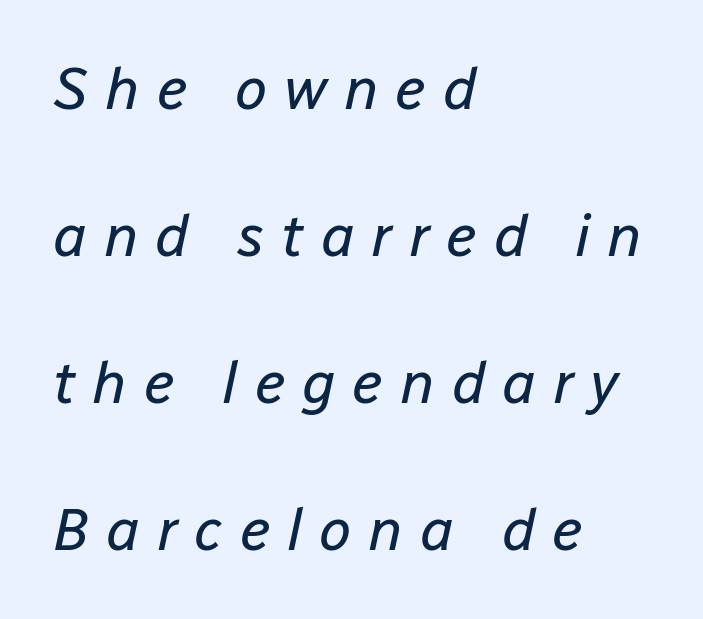
Q: Is the text bold? A: No.
Q: Is the text italic (slanted)? A: Yes, it leans right by about 12 degrees.
Q: Is the text underlined? A: No.
Q: How is the paragraph aligned? A: Left-aligned.
Q: Is the spacing between letters normal or unusually wide? A: Unusually wide.
Q: Is the spacing between lines tight, normal or loose? A: Loose.
Q: Width (condensed, normal, or wide)? A: Normal.
Q: Stroke contrast? A: Low.
Q: x-height? A: Medium.
Q: Monospaced? A: No.
